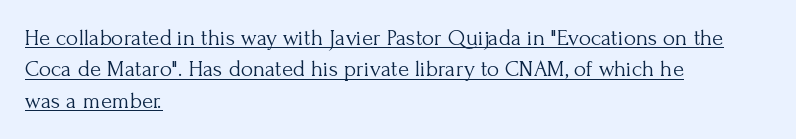
{"italic": "no", "bold": "no", "underline": "yes", "align": "left", "line_spacing": "normal", "line_spacing_ratio": 1.36, "letter_spacing": "normal", "letter_spacing_em": 0.0, "glyph_px": 23}
